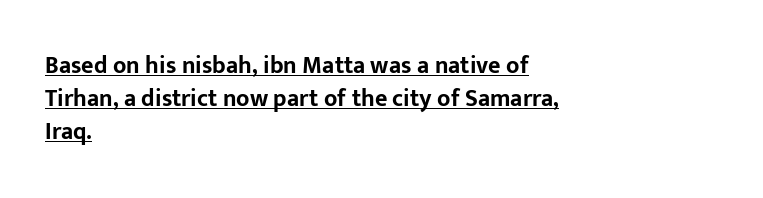
{"italic": "no", "bold": "yes", "underline": "yes", "align": "left", "line_spacing": "normal", "line_spacing_ratio": 1.38, "letter_spacing": "normal", "letter_spacing_em": 0.0, "glyph_px": 24}
